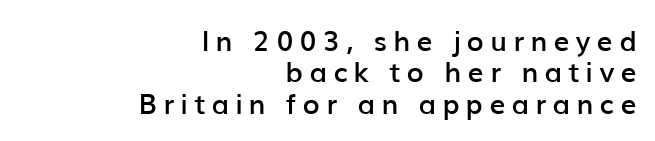
{"serif": "no", "italic": "no", "bold": "semi", "weight": "semibold", "width": "normal", "stroke_contrast": "low", "x_height": "medium", "monospaced": "no", "underline": "no", "align": "right", "line_spacing": "tight", "line_spacing_ratio": 1.12, "letter_spacing": "wide", "letter_spacing_em": 0.22, "glyph_px": 28}
